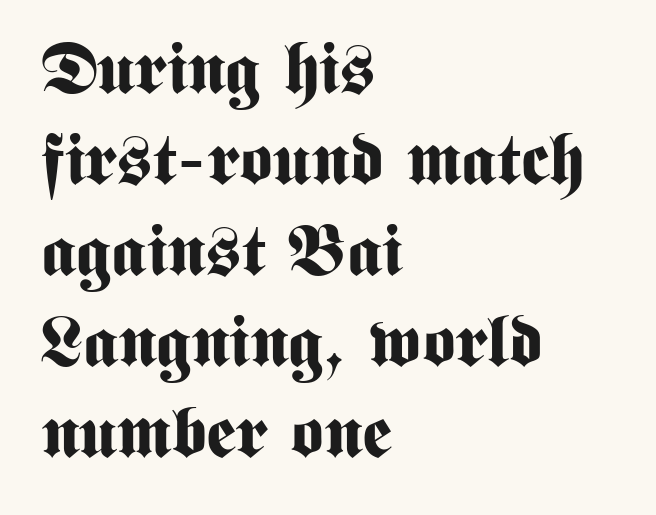
This sample is left-justified, so line endings fall wherever the words run out. This sample uses a sans-serif face. The letters are bold, with thick, heavy strokes. You can tell it's not italic because the verticals are truly vertical. This sample keeps an unexceptional amount of space between lines. Each letter keeps its own natural width here, so spacing adapts to shape.
